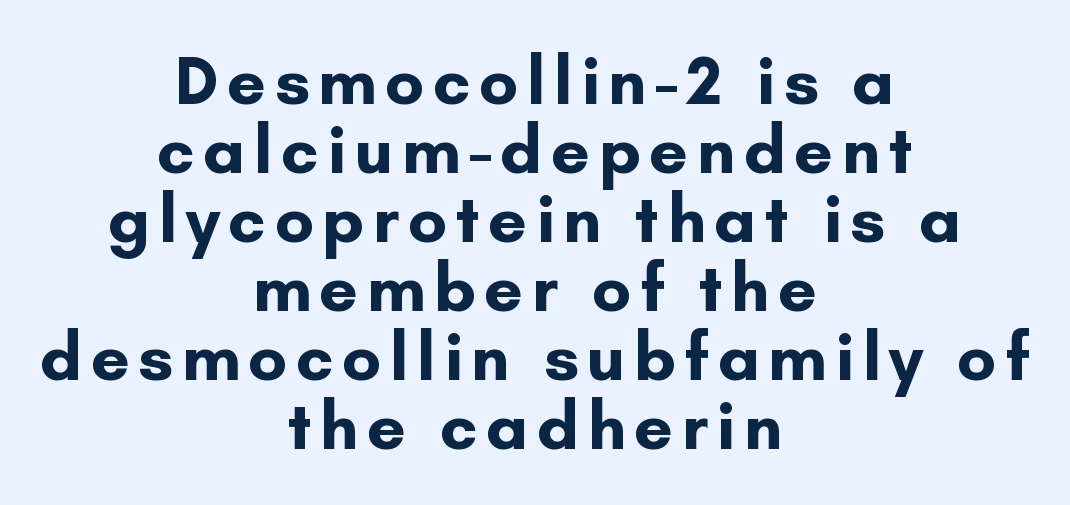
Q: Is the text bold? A: Yes.
Q: Is the text italic (slanted)? A: No, it is upright.
Q: Is the typeface a serif or a sans-serif typeface? A: Sans-serif.
Q: Is the text underlined? A: No.
Q: How is the paragraph aligned? A: Centered.
Q: Is the spacing between lines tight, normal or loose? A: Tight.
Q: Width (condensed, normal, or wide)? A: Normal.
Q: Stroke contrast? A: Low.
Q: x-height? A: Small.
Q: Monospaced? A: No.
